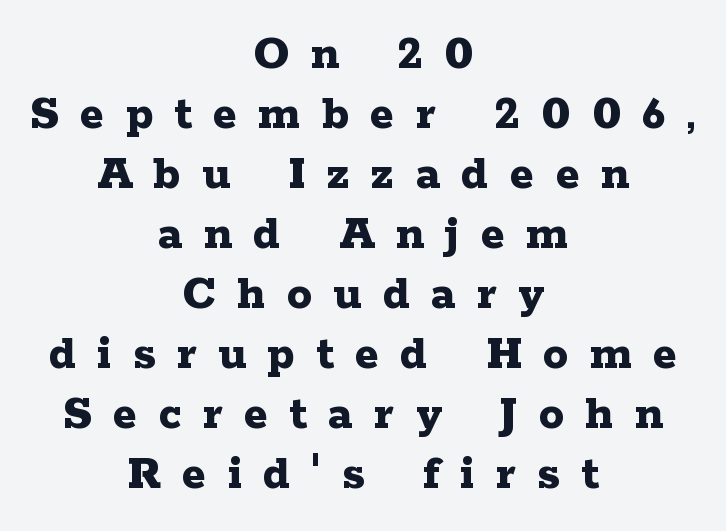
{"serif": "yes", "italic": "no", "bold": "yes", "weight": "bold", "width": "wide", "stroke_contrast": "low", "x_height": "medium", "monospaced": "no", "underline": "no", "align": "center", "line_spacing_ratio": 1.2, "letter_spacing": "wide", "letter_spacing_em": 0.43, "glyph_px": 50}
